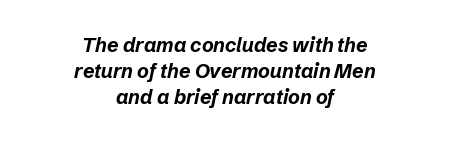
Letters rest on an invisible, unmarked baseline. The face used here has a pronounced slope to its letters. Horizontal alignment here is central, giving a formal, balanced look. This is heavy type, rendered in bold. The gaps between neighbouring characters are ordinary and unremarkable.
